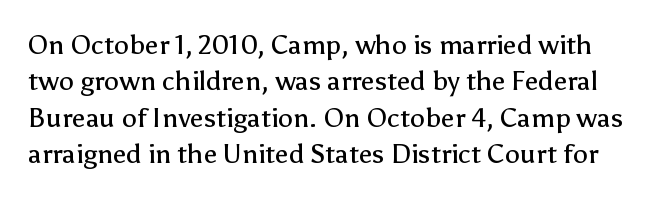
The image shows 27 px text type, upright; set normal line spacing (1.35x), normal letter spacing, not underlined.
